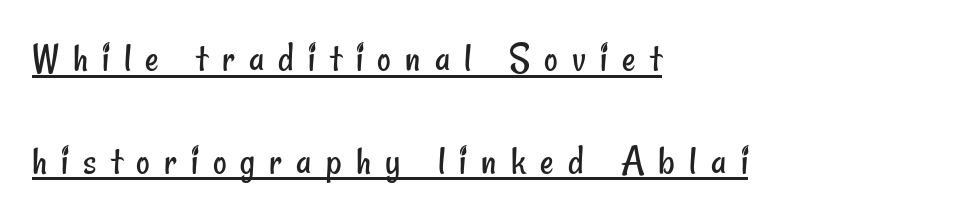
{"serif": "no", "bold": "no", "weight": "regular", "width": "condensed", "stroke_contrast": "low", "x_height": "small", "monospaced": "no", "underline": "yes", "align": "left", "line_spacing": "loose", "line_spacing_ratio": 2.45, "letter_spacing": "wide", "letter_spacing_em": 0.34, "glyph_px": 42}
